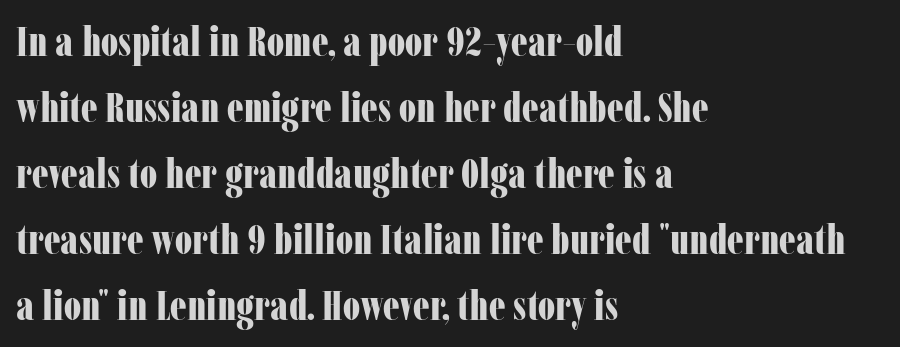
{"serif": "yes", "italic": "no", "bold": "yes", "weight": "bold", "width": "condensed", "stroke_contrast": "low", "x_height": "medium", "monospaced": "no", "underline": "no", "align": "left", "line_spacing": "normal", "line_spacing_ratio": 1.57, "letter_spacing": "normal", "letter_spacing_em": 0.0, "glyph_px": 42}
